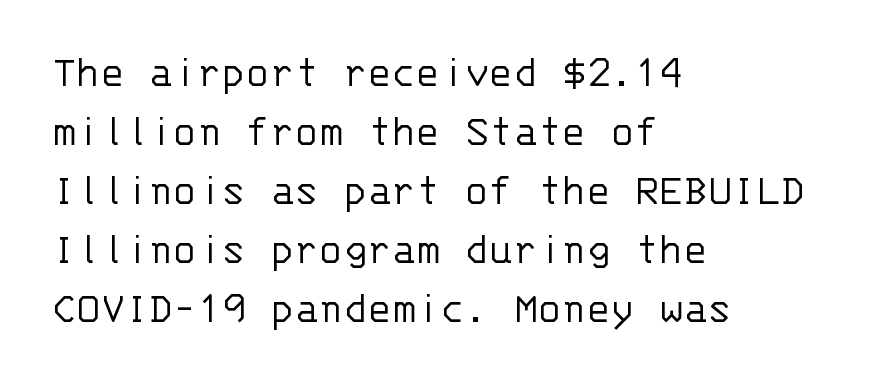
The passage is arranged the way most books set body copy — flush left. The letters look calm and open, with moderate or lighter stems. If you drew a line through each stem, it would be perfectly vertical. Check where the strokes stop: nothing finishes them off — pure sans.
